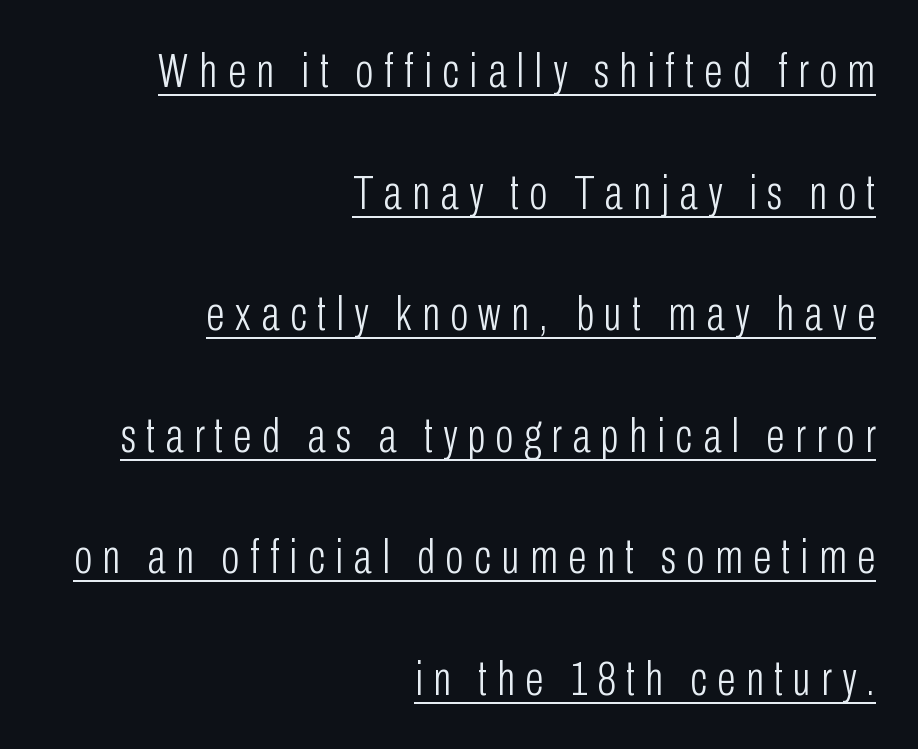
{"serif": "no", "italic": "no", "bold": "no", "weight": "light", "width": "condensed", "stroke_contrast": "low", "x_height": "medium", "monospaced": "no", "underline": "yes", "align": "right", "line_spacing": "loose", "line_spacing_ratio": 2.48, "letter_spacing": "wide", "letter_spacing_em": 0.21, "glyph_px": 49}
